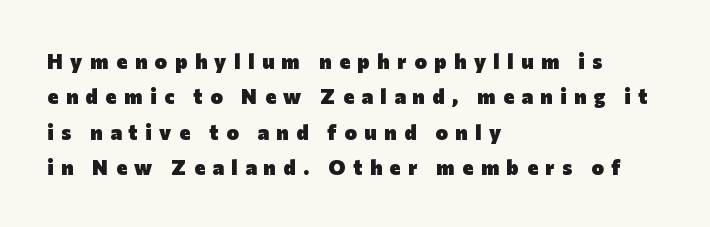
The line texture is sparse and dotted thanks to wide tracking. This rendering features lettering with no underline. Does the lettering tilt? It doesn't — this is upright. Leading matches the norm, producing a regular column. Thick stems and heavy bowls — unmistakably bold. The ragged edge is on the right, which tells us the setting is flush left.
